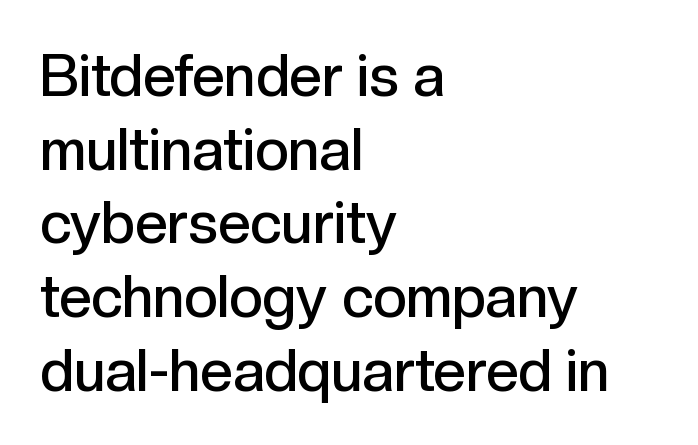
{"serif": "no", "italic": "no", "bold": "semi", "weight": "semibold", "width": "normal", "x_height": "medium", "monospaced": "no", "underline": "no", "align": "left", "line_spacing": "normal", "line_spacing_ratio": 1.27, "letter_spacing": "normal", "letter_spacing_em": 0.0, "glyph_px": 58}
